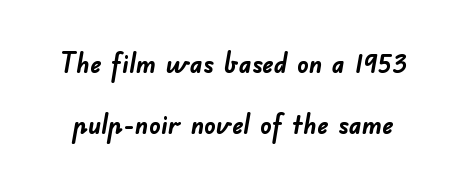
The image shows 28 px semibold sans-serif type; set loose line spacing (2.18x), normal letter spacing, not underlined; low stroke contrast and a small x-height.
